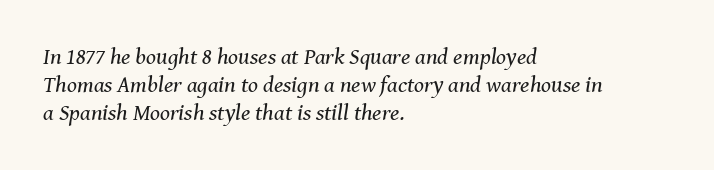
Q: Is the text bold? A: No.
Q: Is the text italic (slanted)? A: Yes, it leans right by about 8 degrees.
Q: Is the text underlined? A: No.
Q: How is the paragraph aligned? A: Left-aligned.
Q: Is the spacing between letters normal or unusually wide? A: Normal.
